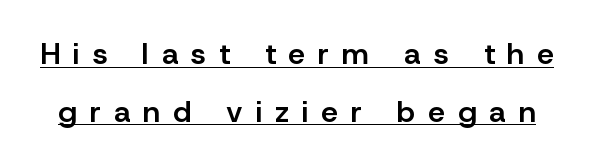
Q: Is the text bold? A: Semi-bold.
Q: Is the text italic (slanted)? A: No, it is upright.
Q: Is the typeface a serif or a sans-serif typeface? A: Sans-serif.
Q: Is the text underlined? A: Yes.
Q: Is the spacing between letters normal or unusually wide? A: Unusually wide.
Q: Is the spacing between lines tight, normal or loose? A: Loose.
Q: Width (condensed, normal, or wide)? A: Normal.
Q: Stroke contrast? A: Low.
Q: x-height? A: Medium.
Q: Monospaced? A: No.
